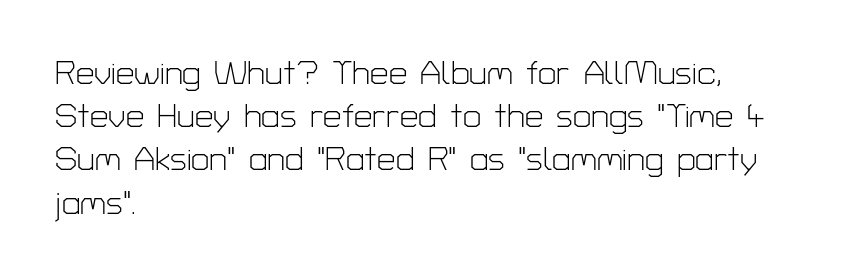
The image shows 33 px light sans-serif type, upright; set left-aligned, normal line spacing (1.31x), normal letter spacing, not underlined; low stroke contrast and a medium x-height.
